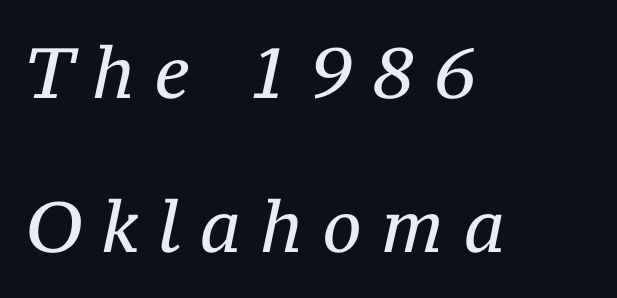
{"serif": "yes", "italic": "yes", "lean": "right", "slant_degrees": 12, "bold": "no", "weight": "regular", "width": "normal", "stroke_contrast": "medium", "x_height": "medium", "monospaced": "no", "underline": "no", "align": "left", "line_spacing": "loose", "line_spacing_ratio": 2.17, "letter_spacing": "wide", "letter_spacing_em": 0.27, "glyph_px": 71}
